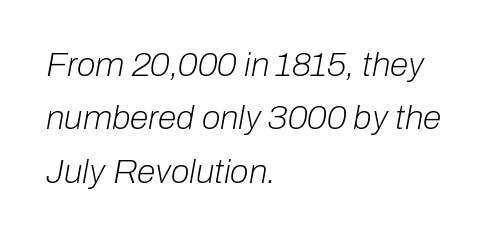
The image shows 34 px light type, italic (leaning right); set left-aligned, normal line spacing (1.57x), normal letter spacing, not underlined; low stroke contrast and a medium x-height.
